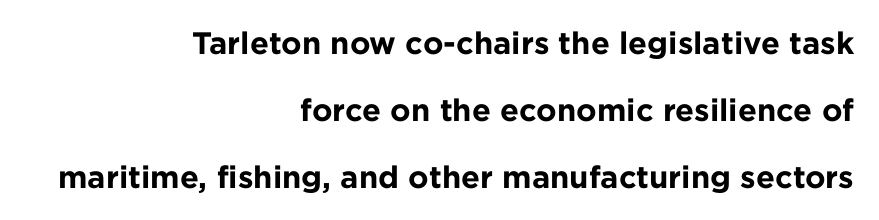
Q: Is the text bold? A: Yes.
Q: Is the text italic (slanted)? A: No, it is upright.
Q: Is the typeface a serif or a sans-serif typeface? A: Sans-serif.
Q: Is the text underlined? A: No.
Q: How is the paragraph aligned? A: Right-aligned.
Q: Is the spacing between letters normal or unusually wide? A: Normal.
Q: Is the spacing between lines tight, normal or loose? A: Loose.
Q: Width (condensed, normal, or wide)? A: Normal.
Q: Stroke contrast? A: Low.
Q: x-height? A: Medium.
Q: Monospaced? A: No.
